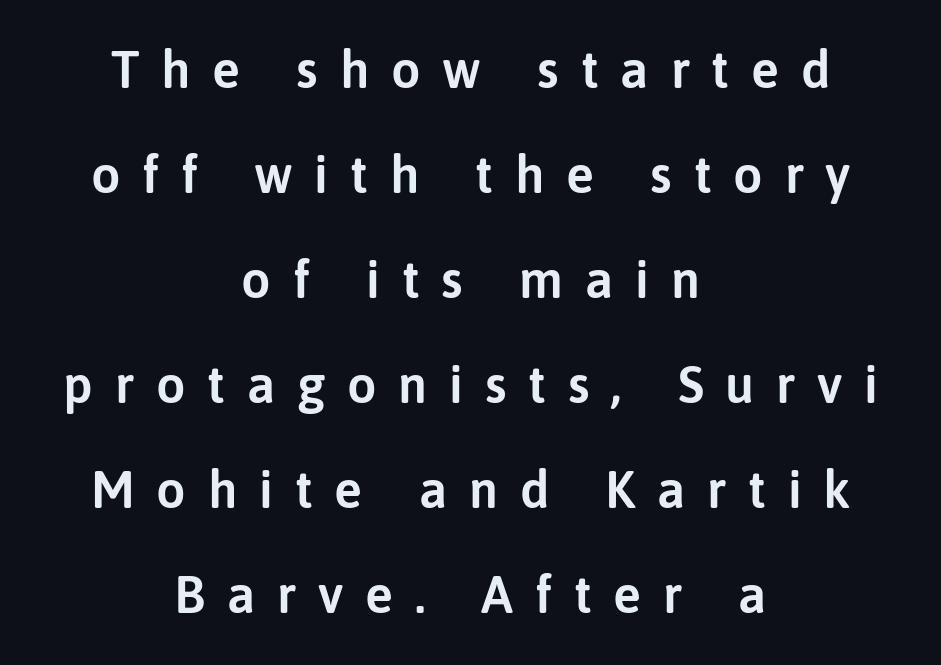
The image shows 52 px sans-serif type, upright; set centered, loose line spacing (2.02x), unusually wide letter spacing (+0.42 em), not underlined; low stroke contrast and a medium x-height.
